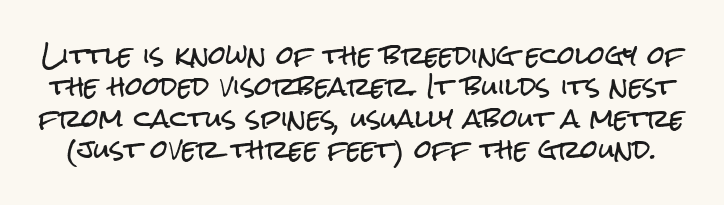
A normal amount of white space separates one row of letters from the next. The glyphs are unaccompanied by any horizontal stroke below them. The letterforms sit shoulder to shoulder at normal distance. In terms of posture, this sample is upright.
